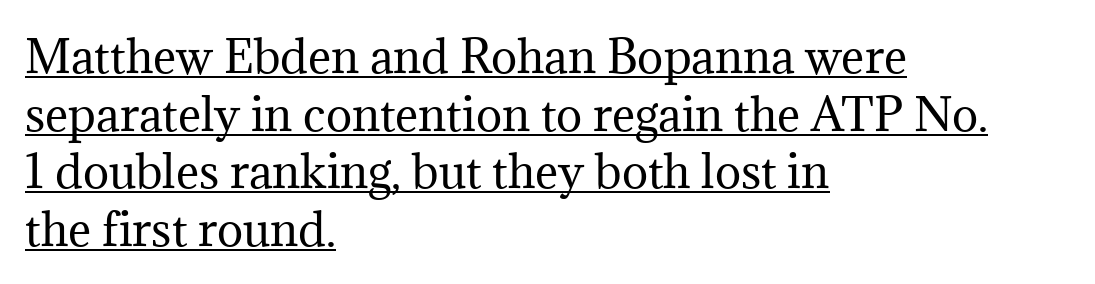
Q: Is the text bold? A: No.
Q: Is the text italic (slanted)? A: No, it is upright.
Q: Is the typeface a serif or a sans-serif typeface? A: Serif.
Q: Is the text underlined? A: Yes.
Q: How is the paragraph aligned? A: Left-aligned.
Q: Is the spacing between letters normal or unusually wide? A: Normal.
Q: Is the spacing between lines tight, normal or loose? A: Normal.
Q: Width (condensed, normal, or wide)? A: Normal.
Q: Stroke contrast? A: Medium.
Q: x-height? A: Medium.
Q: Monospaced? A: No.
